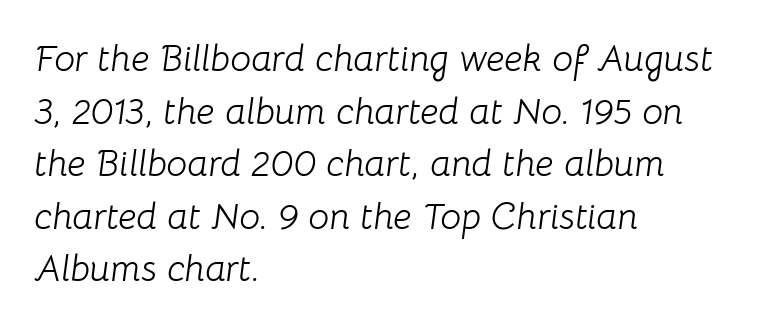
Q: Is the text bold? A: No.
Q: Is the text italic (slanted)? A: Yes, it leans right by about 8 degrees.
Q: Is the text underlined? A: No.
Q: How is the paragraph aligned? A: Left-aligned.
Q: Is the spacing between letters normal or unusually wide? A: Normal.
Q: Is the spacing between lines tight, normal or loose? A: Normal.
Q: Width (condensed, normal, or wide)? A: Normal.
Q: Stroke contrast? A: Low.
Q: x-height? A: Medium.
Q: Monospaced? A: No.
